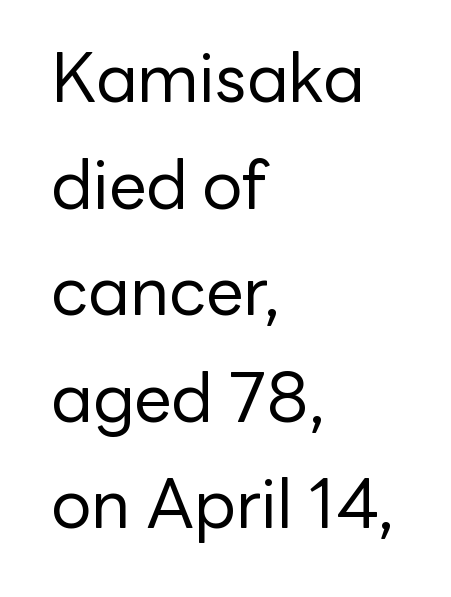
A typesetter would call this leading conventional body-copy spacing. The words here are not underlined. This sample has the flowing, uneven cadence of proportional lettering. A typesetter would call this zero additional tracking.
